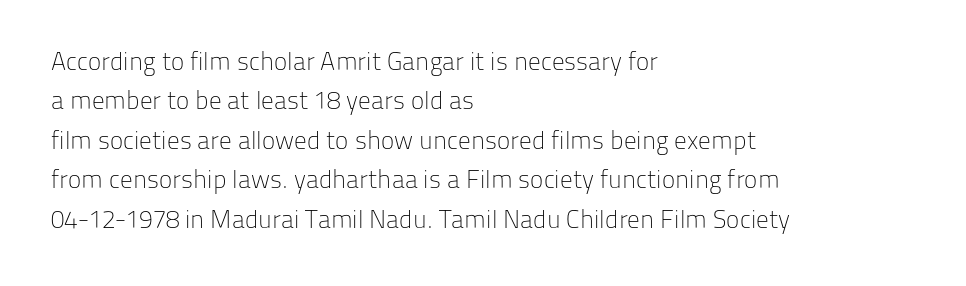
Q: Is the text bold? A: No.
Q: Is the text italic (slanted)? A: No, it is upright.
Q: Is the text underlined? A: No.
Q: How is the paragraph aligned? A: Left-aligned.
Q: Is the spacing between letters normal or unusually wide? A: Normal.
Q: Is the spacing between lines tight, normal or loose? A: Normal.
